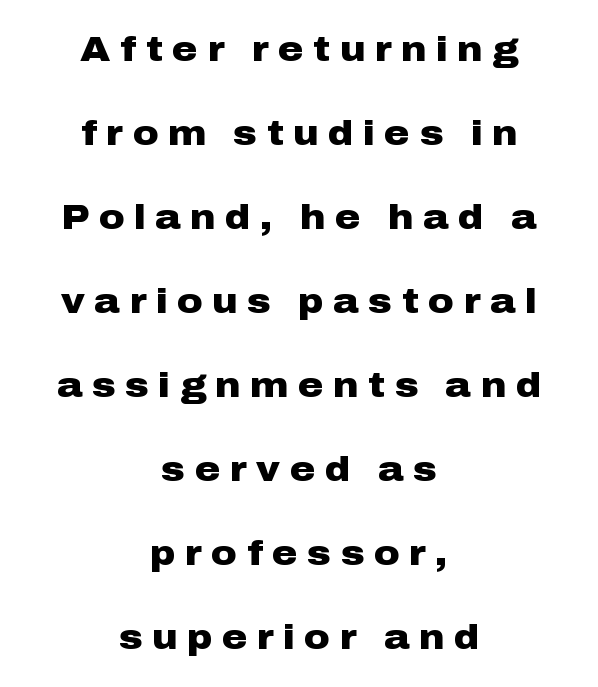
The letters are bold, with thick, heavy strokes. Letter spacing: wide. Spacing verdict: proportional, widths tailored to each character. A sans-serif font was chosen for this passage. The lines are quadded center. Quick note: interline space is abundant.
